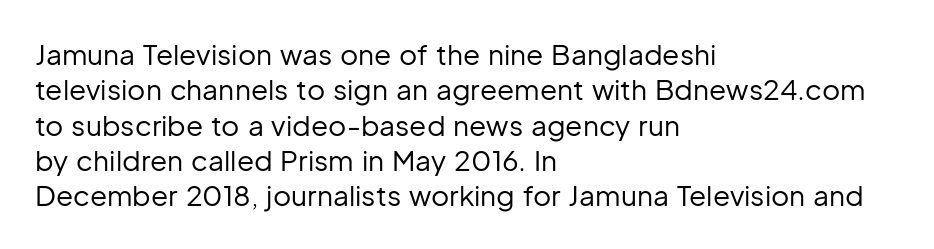
The image shows 28 px regular-weight sans-serif type, upright; set left-aligned, normal line spacing (1.26x), normal letter spacing, not underlined; low stroke contrast and a medium x-height.
